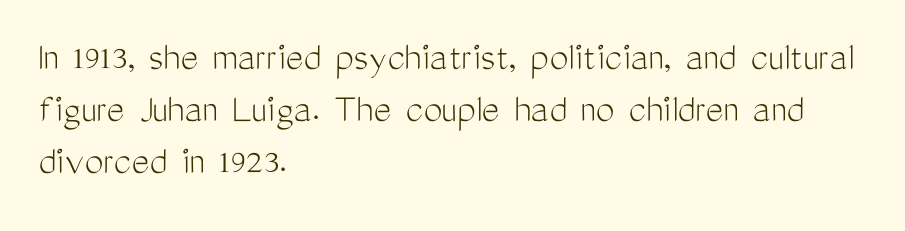
Q: Is the text bold? A: No.
Q: Is the text italic (slanted)? A: No, it is upright.
Q: Is the typeface a serif or a sans-serif typeface? A: Sans-serif.
Q: Is the text underlined? A: No.
Q: How is the paragraph aligned? A: Left-aligned.
Q: Is the spacing between letters normal or unusually wide? A: Normal.
Q: Width (condensed, normal, or wide)? A: Condensed.
Q: Stroke contrast? A: Medium.
Q: x-height? A: Medium.
Q: Monospaced? A: No.
